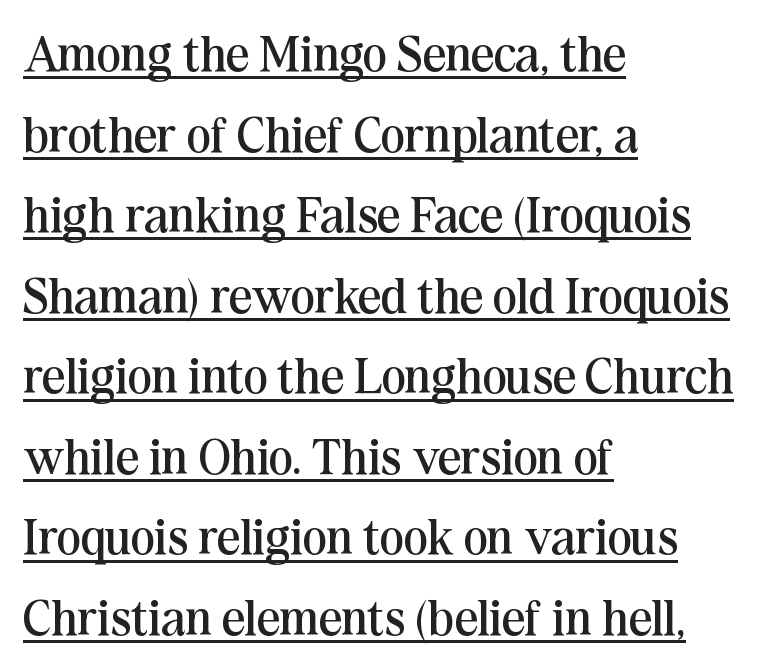
Each letter keeps its own natural width here, so spacing adapts to shape. The font is comparable to plain body text, perhaps lighter. Posture: straight, roman, zero tilt. Honestly, the letter spacing is just normal — you wouldn't notice it. Stroke terminals: seriffed. Does a line run under the words? Yes, clearly.
